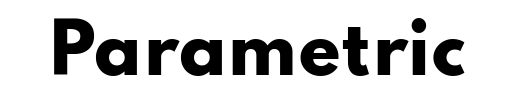
The rendering shows plain stroke endings on the letterforms — a sans-serif design. This sample has the flowing, uneven cadence of proportional lettering. The letters are bold, with thick, heavy strokes. These lines keep a tight, regular rhythm from letter to letter.
